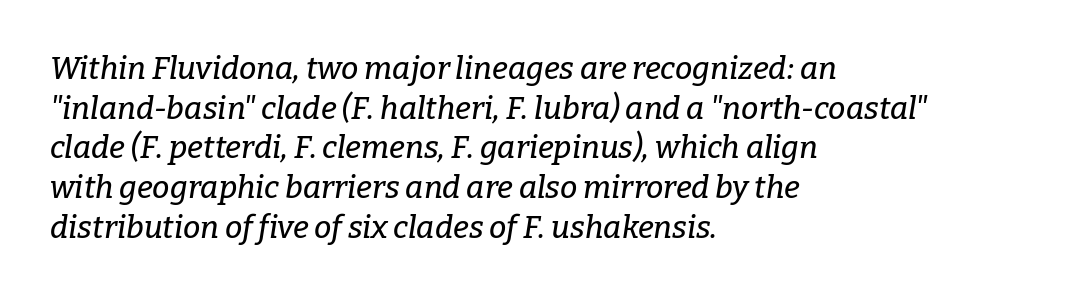
Compared with ordinary roman type, these characters are visibly tilted. Honestly, the letter spacing is just normal — you wouldn't notice it. The specimen omits any rule beneath the text block's lines. Layout note: lines flush left. These lines are rendered in a variable-pitch font. Stroke terminals: seriffed.
